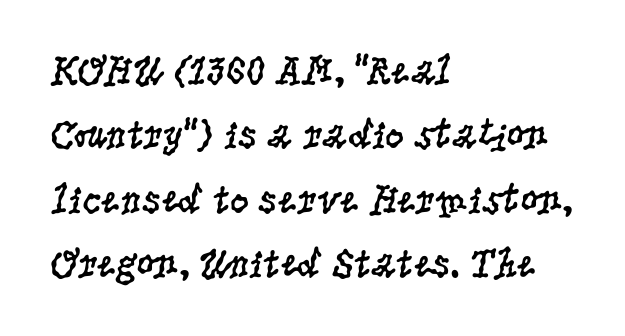
{"serif": "yes", "bold": "no", "weight": "regular", "width": "condensed", "stroke_contrast": "low", "x_height": "large", "monospaced": "no", "underline": "no", "align": "left", "line_spacing": "normal", "line_spacing_ratio": 1.53, "letter_spacing": "normal", "letter_spacing_em": 0.0, "glyph_px": 42}
